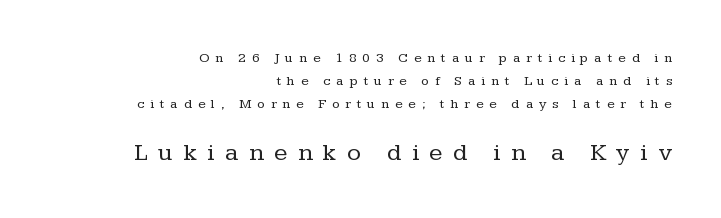
The image shows 25 px text type, upright; set right-aligned, normal line spacing (1.63x), unusually wide letter spacing (+0.42 em), not underlined; the second (bottom) block is 1.79x larger.
